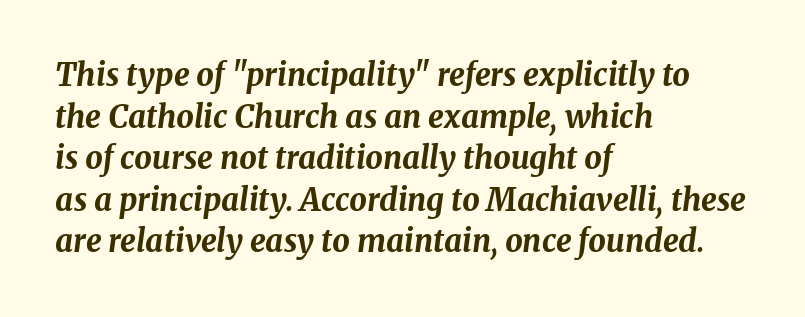
Is this a fixed-width face? No — the glyphs have proportional, varying widths. Does the lettering tilt? It does — this is italic. Casual observation: everything's shoved over to the left. How are the letters spaced? Ordinarily, with no added tracking. Each new line begins a customary step beneath the previous one. The passage shown is not underscored anywhere.
